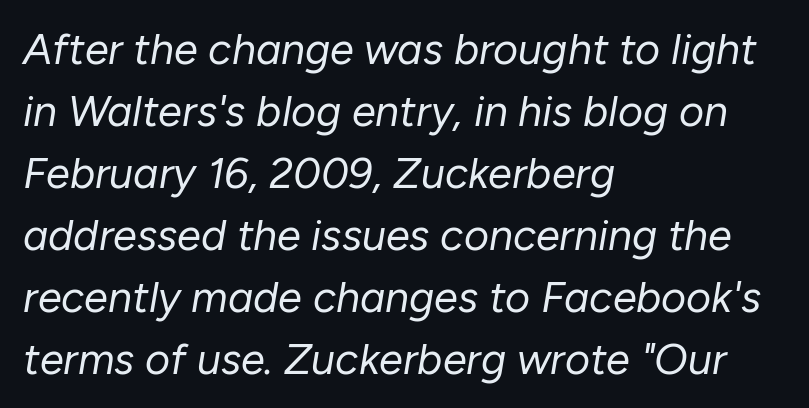
{"italic": "yes", "lean": "right", "slant_degrees": 10, "bold": "no", "weight": "regular", "width": "normal", "stroke_contrast": "low", "x_height": "medium", "monospaced": "no", "underline": "no", "align": "left", "line_spacing": "normal", "line_spacing_ratio": 1.44, "letter_spacing": "normal", "letter_spacing_em": 0.0, "glyph_px": 43}
